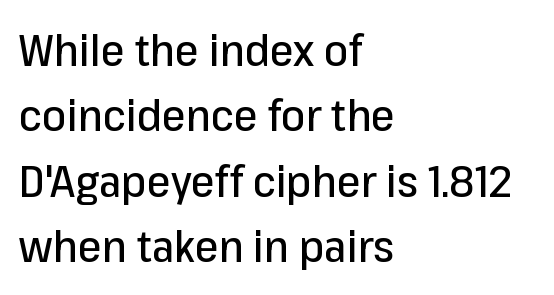
The zone under the glyphs is completely vacant. A typesetter would call this proportional, since set widths differ per character. These lines keep a tight, regular rhythm from letter to letter. Honestly, the row spacing looks completely unremarkable.
